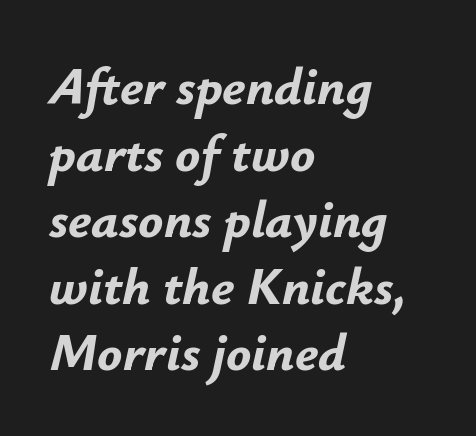
Students, note that the glyphs here touch the page at normal intervals. What's the leading like? Ordinary, nothing unusual. A classic flush-left, rag-right setting is used for this passage. The zone under the glyphs is completely vacant. This sample has the flowing, uneven cadence of proportional lettering.
